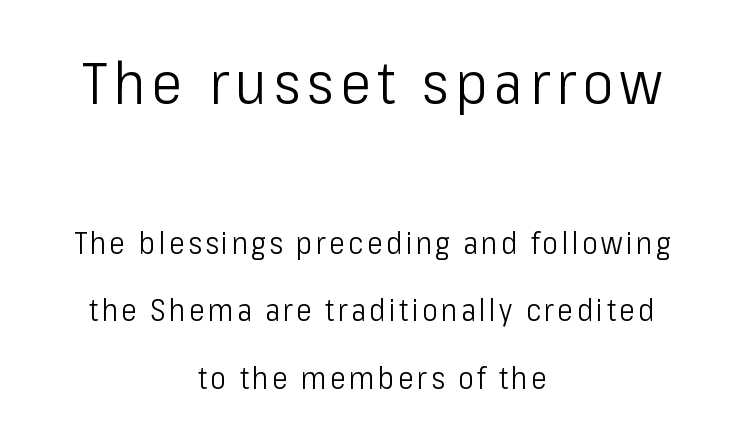
The image shows 59 px light, condensed sans-serif type, upright; set centered, loose line spacing (2.26x), not underlined; the first (top) block is 1.97x larger; low stroke contrast and a medium x-height.
